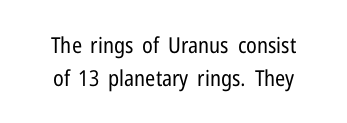
The font's upright variant was chosen for this text. The lines sit at an ordinary, default distance from one another. How are the letters spaced? Ordinarily, with no added tracking. Compared with a flush-left layout, this one balances lines on the center instead.
